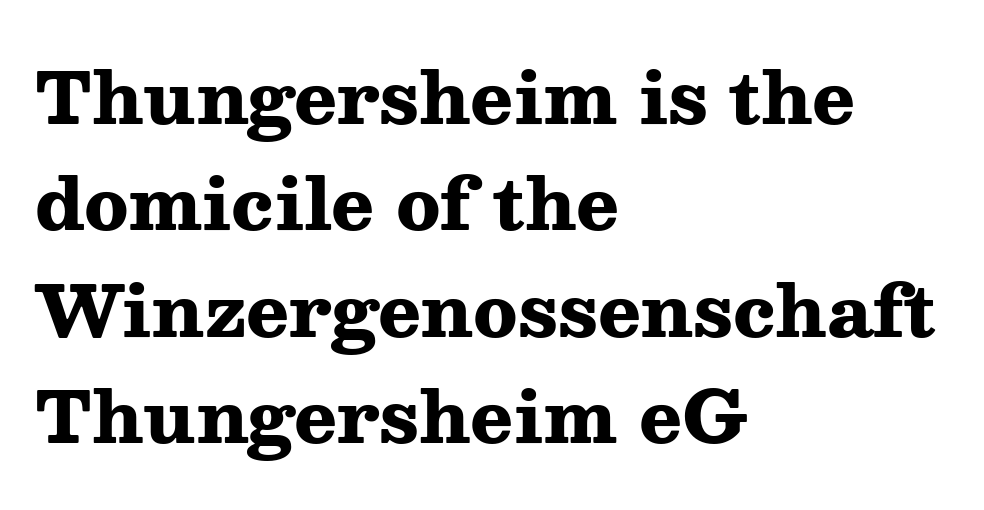
Q: Is the text bold? A: Yes.
Q: Is the text italic (slanted)? A: No, it is upright.
Q: Is the typeface a serif or a sans-serif typeface? A: Serif.
Q: Is the text underlined? A: No.
Q: How is the paragraph aligned? A: Left-aligned.
Q: Is the spacing between letters normal or unusually wide? A: Normal.
Q: Is the spacing between lines tight, normal or loose? A: Normal.
Q: Width (condensed, normal, or wide)? A: Wide.
Q: Stroke contrast? A: Medium.
Q: x-height? A: Medium.
Q: Monospaced? A: No.
